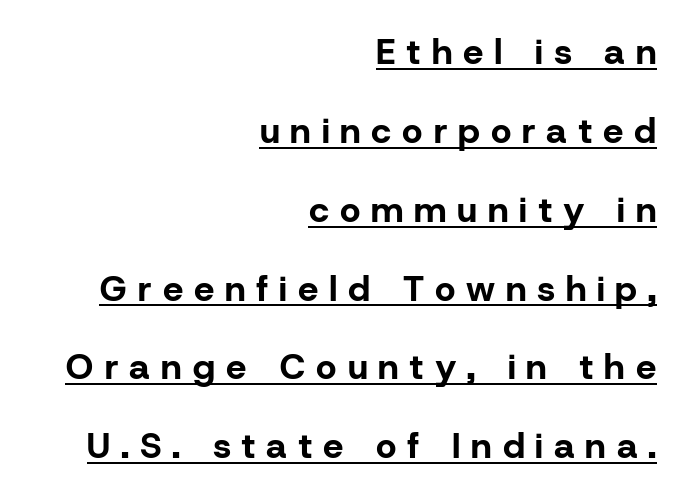
Q: Is the text bold? A: Yes.
Q: Is the text italic (slanted)? A: No, it is upright.
Q: Is the typeface a serif or a sans-serif typeface? A: Sans-serif.
Q: Is the text underlined? A: Yes.
Q: How is the paragraph aligned? A: Right-aligned.
Q: Is the spacing between letters normal or unusually wide? A: Unusually wide.
Q: Is the spacing between lines tight, normal or loose? A: Loose.
Q: Width (condensed, normal, or wide)? A: Normal.
Q: Stroke contrast? A: Low.
Q: x-height? A: Medium.
Q: Monospaced? A: No.
